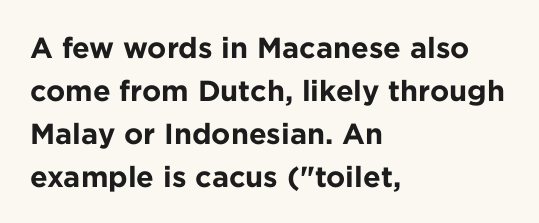
A sans-serif font was chosen for this passage. The tracking reads as untouched default to a designer's eye. A normal amount of white space separates one row of letters from the next. Heavy, bold letterforms. A typesetter would call this proportional, since set widths differ per character. Does the lettering tilt? It doesn't — this is upright.
